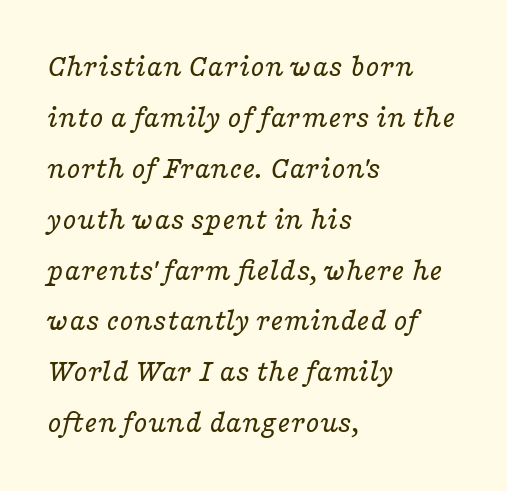
The image shows 32 px regular-weight, wide serif type, italic (leaning right); set left-aligned, normal line spacing (1.59x), normal letter spacing, not underlined; low stroke contrast and a medium x-height.
